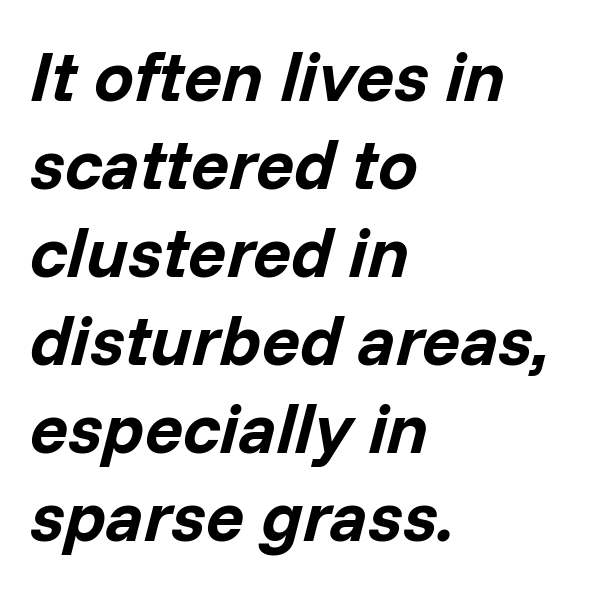
The image shows 71 px bold type, italic (leaning right); set left-aligned, line spacing 1.24x, normal letter spacing, not underlined; low stroke contrast and a medium x-height.
